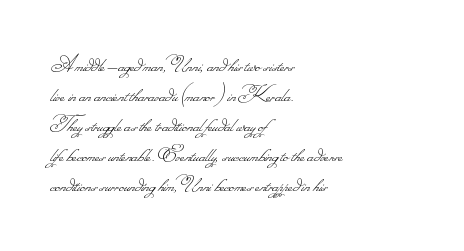
Q: Is the text bold? A: No.
Q: Is the text underlined? A: No.
Q: How is the paragraph aligned? A: Left-aligned.
Q: Is the spacing between letters normal or unusually wide? A: Normal.
Q: Is the spacing between lines tight, normal or loose? A: Normal.
